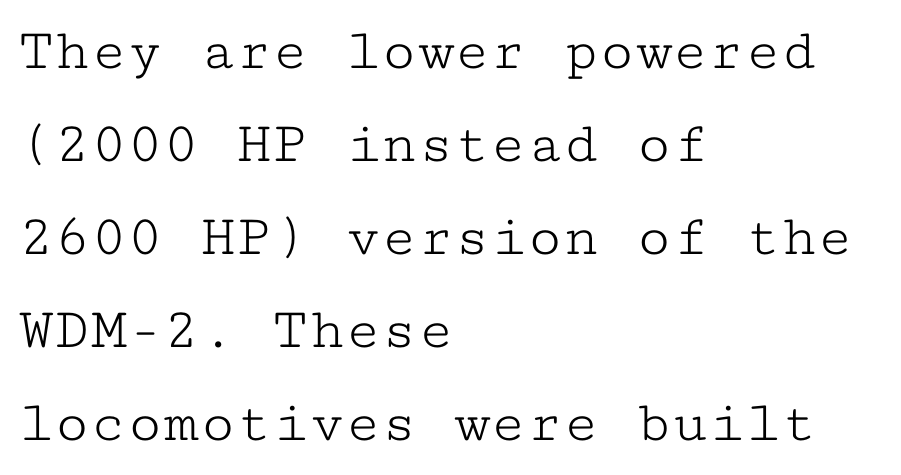
Line beginnings align vertically; line endings do not. Note: serifs present on the glyphs. The type sits square on the baseline with zero lean. One glance says typical: line gaps are just what's usual. Nobody touched the tracking dial on this one.
